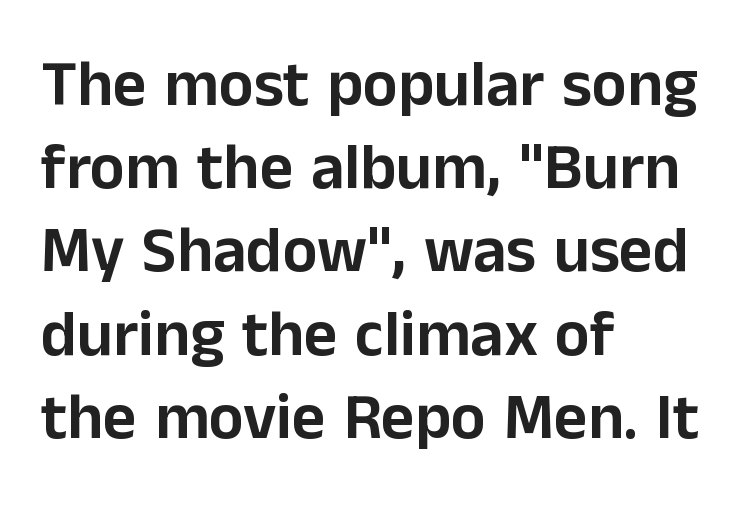
{"serif": "no", "italic": "no", "width": "normal", "stroke_contrast": "low", "x_height": "medium", "monospaced": "no", "underline": "no", "align": "left", "line_spacing": "normal", "line_spacing_ratio": 1.28, "letter_spacing": "normal", "letter_spacing_em": 0.0, "glyph_px": 65}
